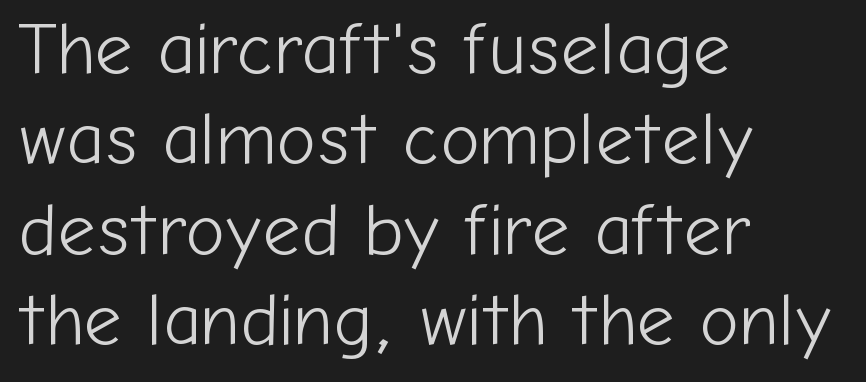
It's the straight-up-and-down kind of type. Stroke terminals: plain, sans-serif. Horizontally, the lines are justified to the leading edge only. On a weight scale, this lands at 450 or below.
